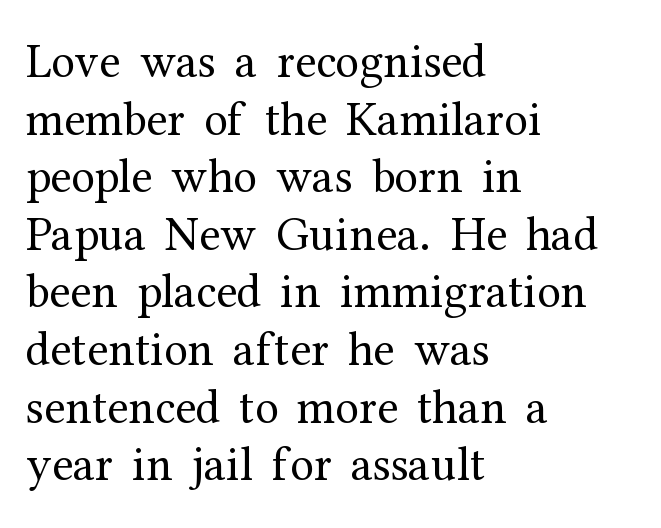
Q: Is the text bold? A: No.
Q: Is the text italic (slanted)? A: No, it is upright.
Q: Is the typeface a serif or a sans-serif typeface? A: Serif.
Q: Is the text underlined? A: No.
Q: How is the paragraph aligned? A: Left-aligned.
Q: Is the spacing between letters normal or unusually wide? A: Normal.
Q: Width (condensed, normal, or wide)? A: Normal.
Q: Stroke contrast? A: Medium.
Q: x-height? A: Medium.
Q: Monospaced? A: No.
